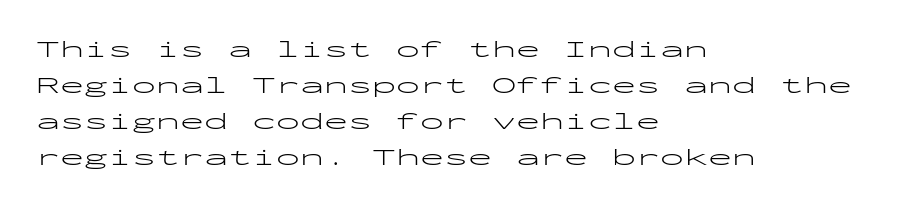
There is no visible air inserted between adjacent glyphs. The rendering anchors every line to the left-hand side. Counters stay open thanks to moderate or lighter strokes. Is there much room between lines? A standard amount, neither cramped nor airy. Type without underlining.
